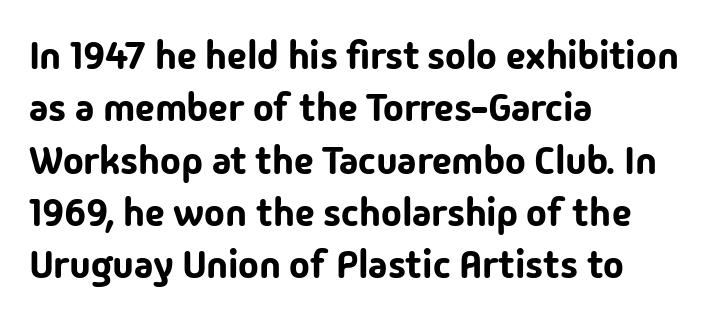
The image shows 39 px sans-serif type, upright; set left-aligned, normal line spacing (1.34x), normal letter spacing, not underlined; low stroke contrast and a medium x-height.
